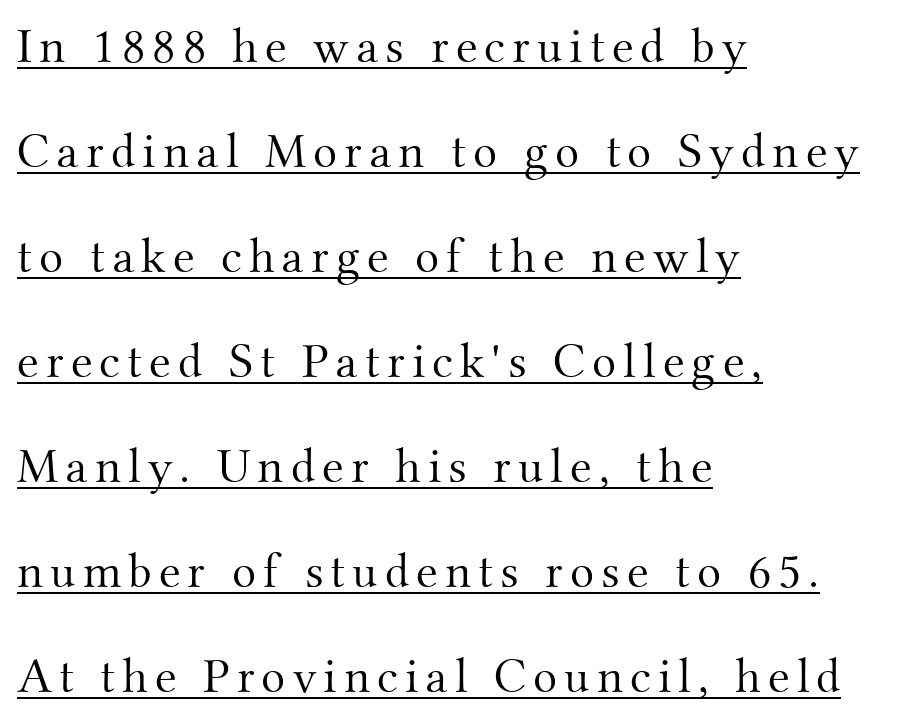
Q: Is the text bold? A: No.
Q: Is the text italic (slanted)? A: No, it is upright.
Q: Is the typeface a serif or a sans-serif typeface? A: Serif.
Q: Is the text underlined? A: Yes.
Q: How is the paragraph aligned? A: Left-aligned.
Q: Is the spacing between lines tight, normal or loose? A: Loose.
Q: Width (condensed, normal, or wide)? A: Normal.
Q: Stroke contrast? A: Medium.
Q: x-height? A: Small.
Q: Monospaced? A: No.
